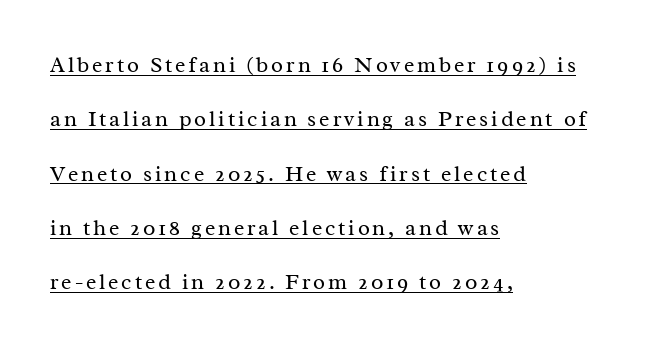
Leading is clearly above the norm, producing a sparse column. Visually the block forms a straight wall on the left and a jagged coastline on the right. Upright lettering throughout. Beneath each row of characters lies a ruled line. The letters look calm and open, with moderate or lighter stems.
